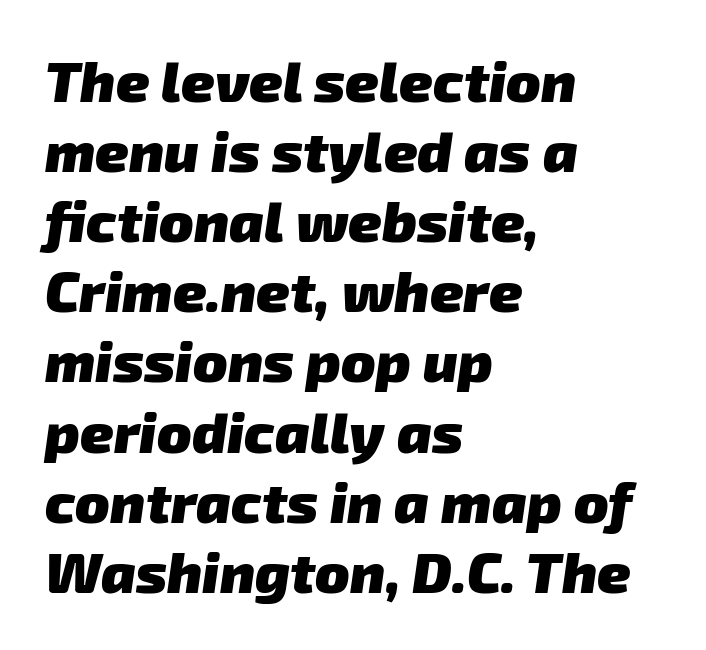
Summary of weight: heavy, a full bold. What stands out about the letter spacing? Nothing — it is the standard amount. Every row of glyphs begins at an identical x-position on the left. The rendering shows plain stroke endings on the letterforms — a sans-serif design.
